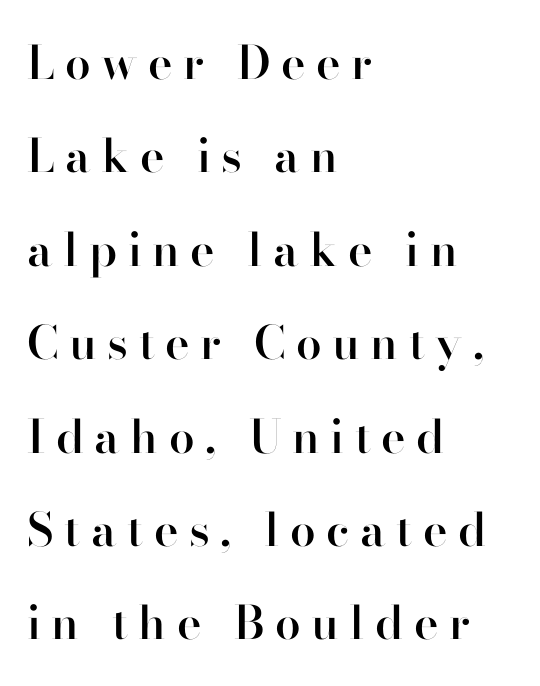
Q: Is the text bold? A: Semi-bold.
Q: Is the text italic (slanted)? A: No, it is upright.
Q: Is the typeface a serif or a sans-serif typeface? A: Sans-serif.
Q: Is the text underlined? A: No.
Q: How is the paragraph aligned? A: Left-aligned.
Q: Is the spacing between letters normal or unusually wide? A: Unusually wide.
Q: Is the spacing between lines tight, normal or loose? A: Loose.
Q: Width (condensed, normal, or wide)? A: Normal.
Q: Stroke contrast? A: High.
Q: x-height? A: Small.
Q: Monospaced? A: No.
